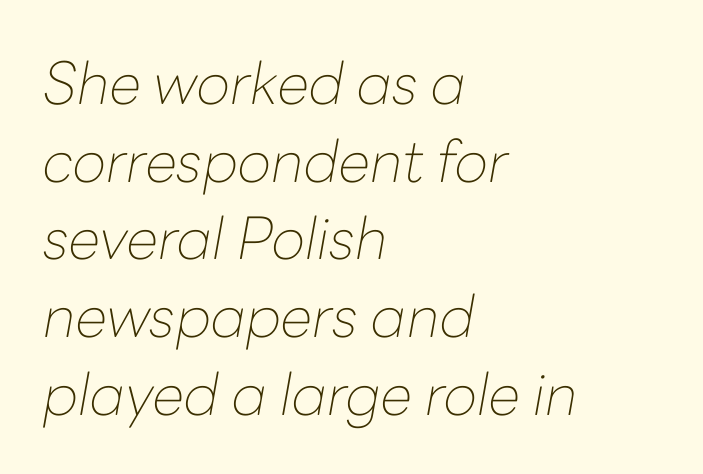
{"italic": "yes", "lean": "right", "slant_degrees": 10, "bold": "no", "weight": "thin", "width": "normal", "stroke_contrast": "low", "x_height": "medium", "monospaced": "no", "underline": "no", "align": "left", "line_spacing": "normal", "line_spacing_ratio": 1.34, "letter_spacing": "normal", "letter_spacing_em": 0.0, "glyph_px": 58}
